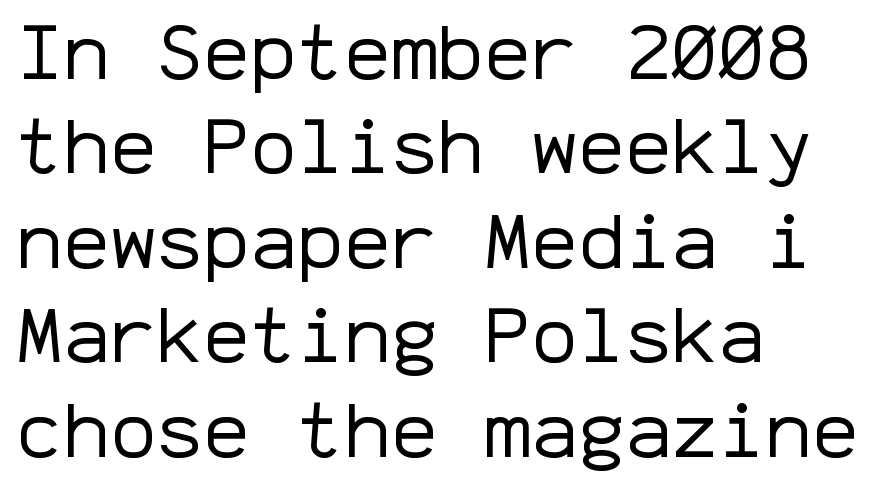
Q: Is the text bold? A: No.
Q: Is the text italic (slanted)? A: No, it is upright.
Q: Is the typeface a serif or a sans-serif typeface? A: Sans-serif.
Q: Is the text underlined? A: No.
Q: How is the paragraph aligned? A: Left-aligned.
Q: Is the spacing between letters normal or unusually wide? A: Normal.
Q: Width (condensed, normal, or wide)? A: Normal.
Q: Stroke contrast? A: Low.
Q: x-height? A: Medium.
Q: Monospaced? A: Yes.
